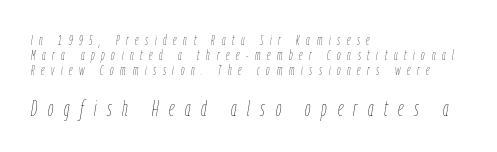
Leftover space on each line is placed entirely after the last word. Every character sits at an angle, as italics do. Students, observe: this is what under-led, compact text looks like. Someone cranked the tracking dial way up on this one. No chunkiness to these letters — they're not bold. The later block is typeset at a bigger size than the earlier block.
